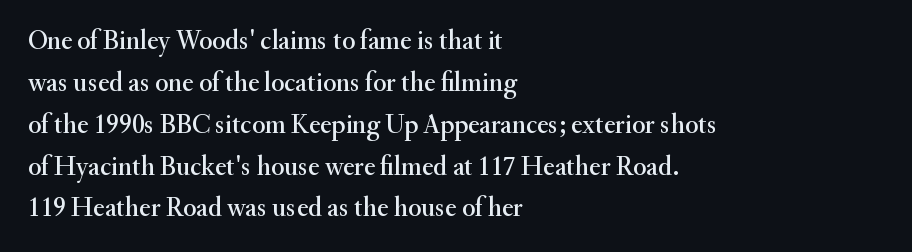
{"italic": "no", "underline": "no", "align": "left", "line_spacing": "normal", "line_spacing_ratio": 1.55, "letter_spacing": "normal", "letter_spacing_em": 0.0, "glyph_px": 27}
